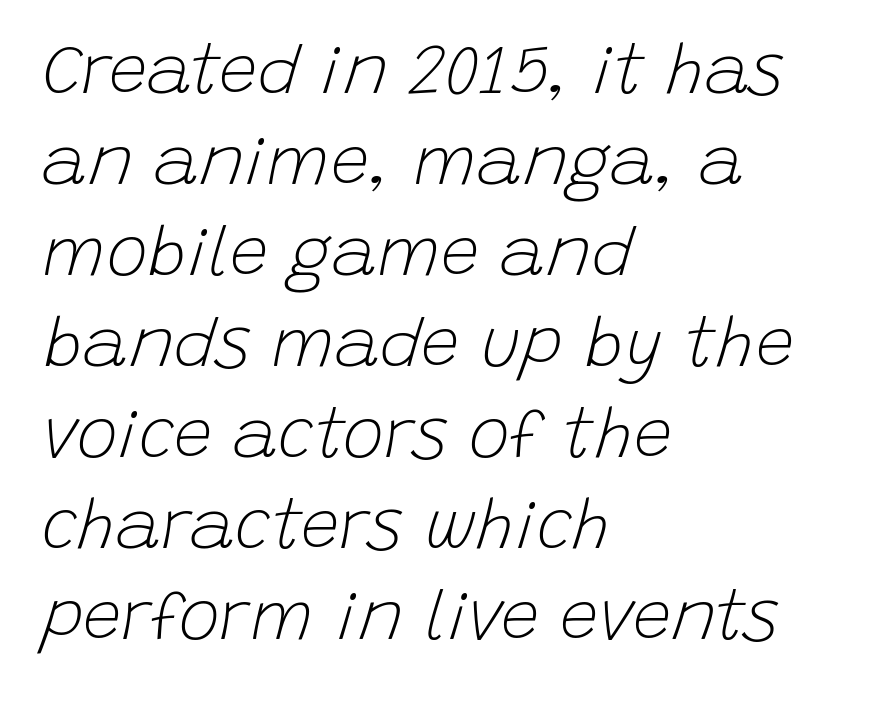
The image shows 69 px light type, italic (leaning right); set left-aligned, normal line spacing (1.32x), normal letter spacing, not underlined; low stroke contrast and a large x-height.
